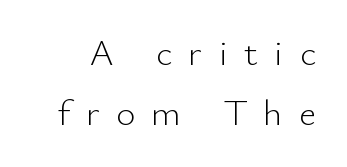
A typesetter would call this proportional, since set widths differ per character. A sans-serif font was chosen for this passage. Summary of weight: not heavy and not bold. Posture: straight, roman, zero tilt.
